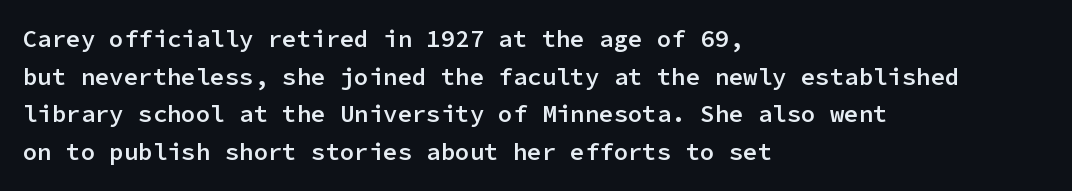
{"italic": "no", "bold": "semi", "underline": "no", "align": "left", "line_spacing": "normal", "line_spacing_ratio": 1.57, "letter_spacing": "normal", "letter_spacing_em": 0.0, "glyph_px": 24}
